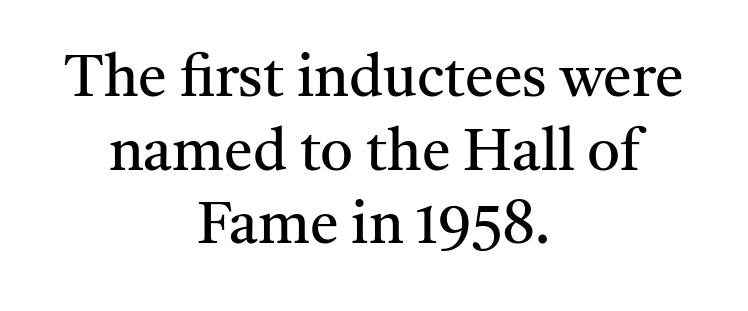
The face used here is proportionally spaced, like ordinary book or web type. Weight class: somewhere from thin through regular. Does the lettering tilt? It doesn't — this is upright. Does the copy run flush right? No — it is centered line by line. Is there much room between lines? A standard amount, neither cramped nor airy.
